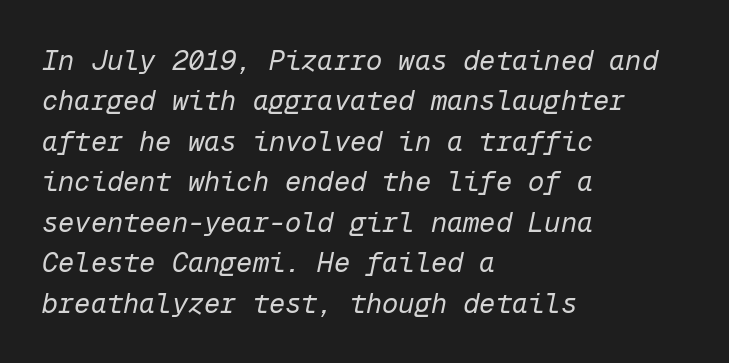
{"italic": "yes", "lean": "right", "slant_degrees": 12, "bold": "no", "underline": "no", "align": "left", "line_spacing": "normal", "line_spacing_ratio": 1.5, "letter_spacing": "normal", "letter_spacing_em": 0.0, "glyph_px": 27}
